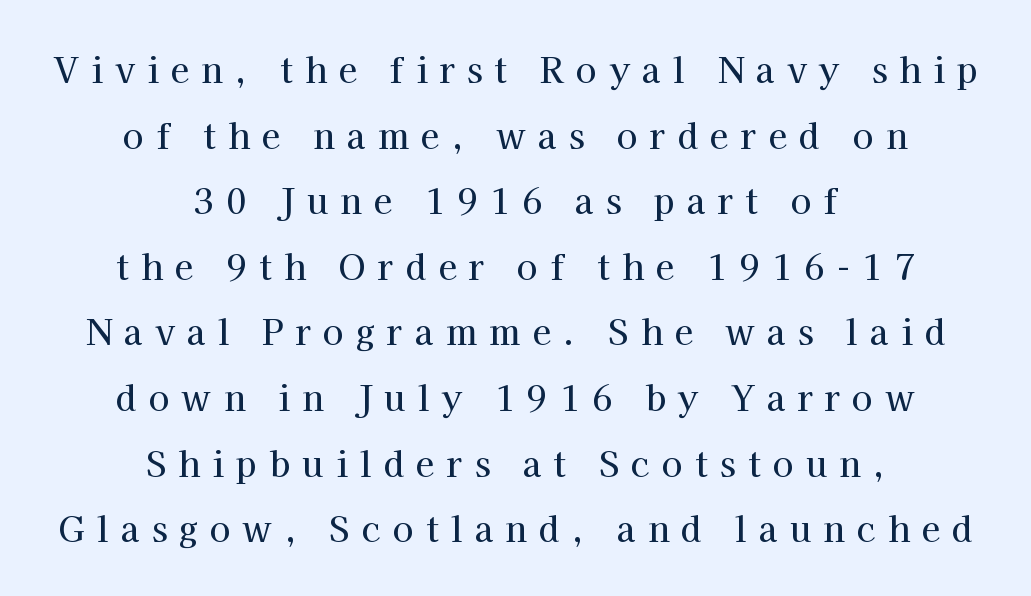
{"serif": "yes", "italic": "no", "width": "normal", "stroke_contrast": "high", "x_height": "medium", "monospaced": "no", "underline": "no", "align": "center", "line_spacing": "loose", "line_spacing_ratio": 1.93, "letter_spacing": "wide", "letter_spacing_em": 0.36, "glyph_px": 34}
